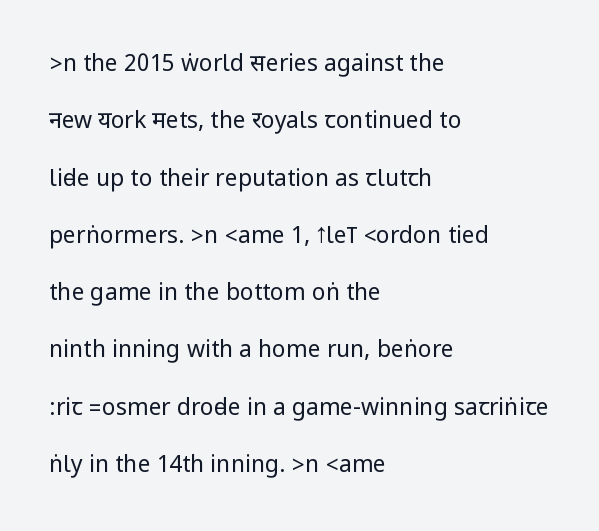
Unbolded letterforms with no extra heft. Rule under the text: the space is simply empty. The passage shown has conventional tracking throughout. Caption: multi-line text, flush left, ragged right. This is the regular roman posture of the typeface. The rendering uses a large line-height, opening up the rows.
